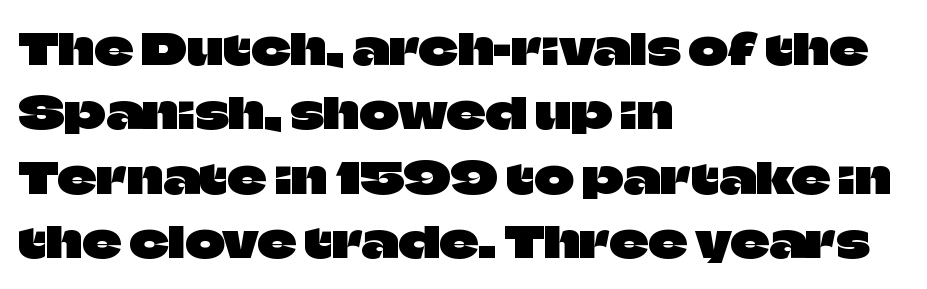
Q: Is the text italic (slanted)? A: No, it is upright.
Q: Is the typeface a serif or a sans-serif typeface? A: Sans-serif.
Q: Is the text underlined? A: No.
Q: How is the paragraph aligned? A: Left-aligned.
Q: Is the spacing between letters normal or unusually wide? A: Normal.
Q: Is the spacing between lines tight, normal or loose? A: Normal.
Q: Width (condensed, normal, or wide)? A: Normal.
Q: Stroke contrast? A: Low.
Q: x-height? A: Large.
Q: Monospaced? A: No.
